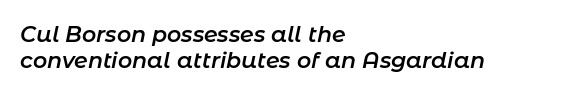
The image shows 22 px text type, italic (leaning right); set left-aligned, line spacing 1.2x, normal letter spacing, not underlined.
